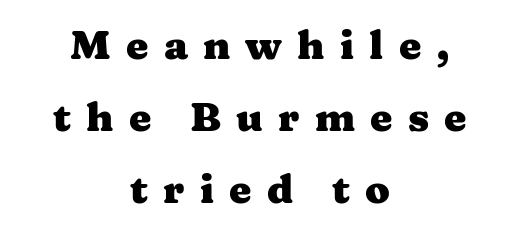
The image shows 40 px heavy, wide serif type, upright; set centered, line spacing 1.8x, unusually wide letter spacing (+0.38 em), not underlined; medium stroke contrast and a medium x-height.
